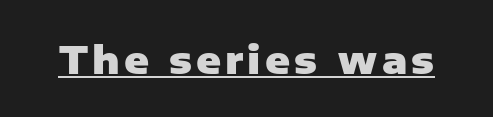
Think of a printed novel: that variable character pitch is what you see here. Note: no serifs on the glyphs. In terms of weight, the rendering is a true, heavy bold. These characters rest on top of a visible drawn line. Do the letters lean? They stand straight.
